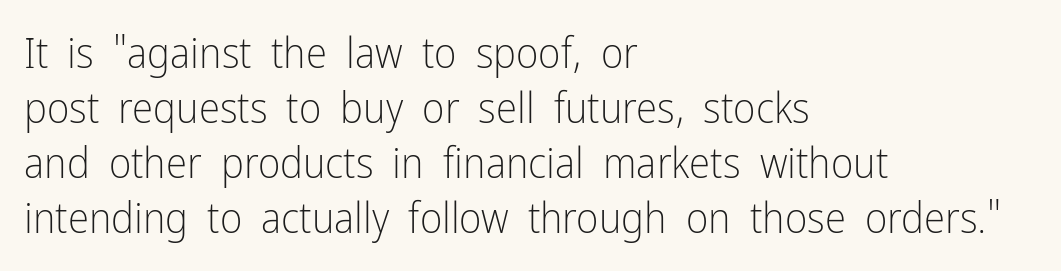
The image shows 43 px light, condensed sans-serif type, upright; set left-aligned, normal line spacing (1.28x), normal letter spacing, not underlined; low stroke contrast and a medium x-height.
